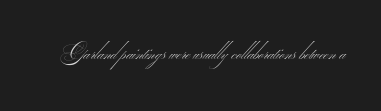
The image shows 21 px text type; set normal letter spacing, not underlined.
